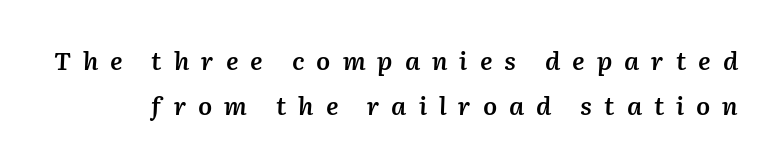
The image shows 25 px text type, italic (leaning right); set line spacing 1.81x, unusually wide letter spacing (+0.48 em), not underlined.
